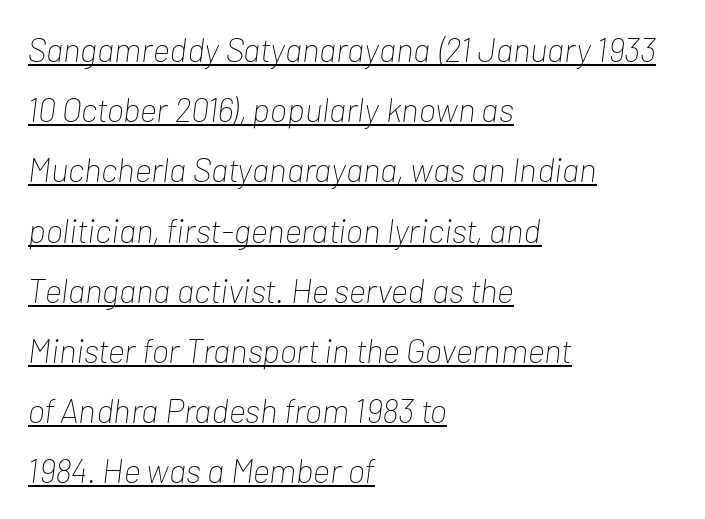
{"italic": "yes", "lean": "right", "slant_degrees": 7, "bold": "no", "weight": "thin", "width": "condensed", "stroke_contrast": "low", "x_height": "medium", "monospaced": "no", "underline": "yes", "align": "left", "line_spacing_ratio": 1.77, "letter_spacing": "normal", "letter_spacing_em": 0.0, "glyph_px": 34}
